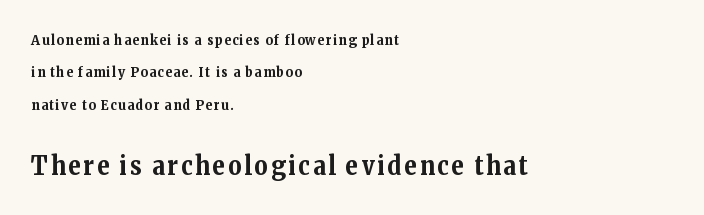
The image shows 26 px bold type, upright; set left-aligned, loose line spacing (2.32x), not underlined; the second (bottom) block is 1.86x larger.
